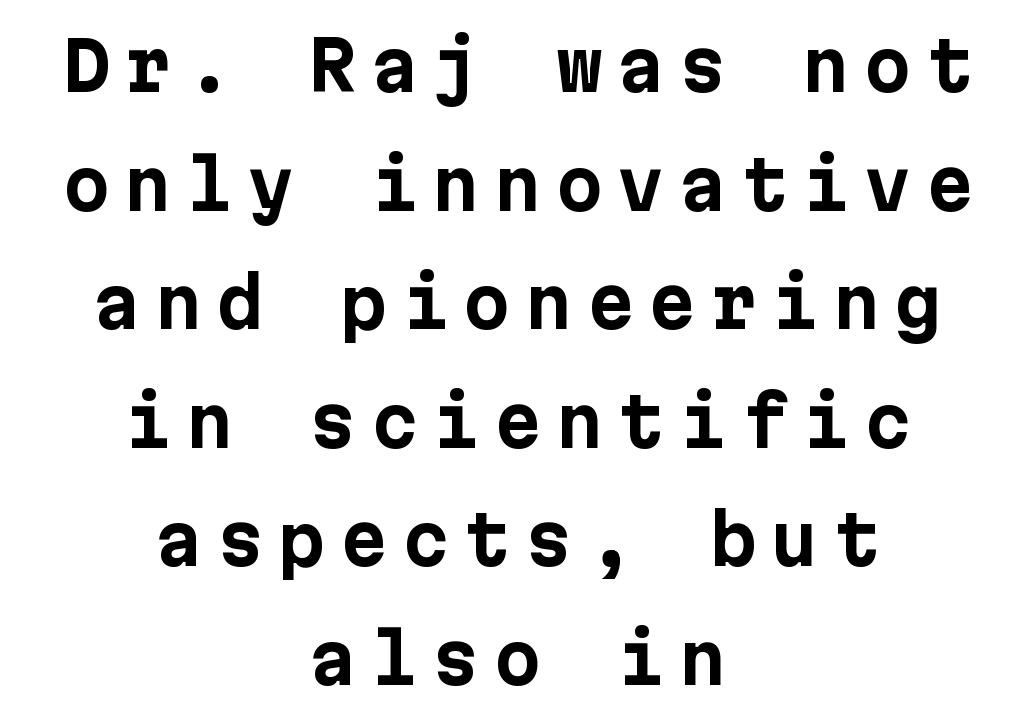
{"serif": "no", "italic": "no", "bold": "yes", "weight": "bold", "width": "normal", "stroke_contrast": "low", "x_height": "medium", "underline": "no", "align": "center", "line_spacing_ratio": 1.77, "letter_spacing": "wide", "letter_spacing_em": 0.22, "glyph_px": 67}
